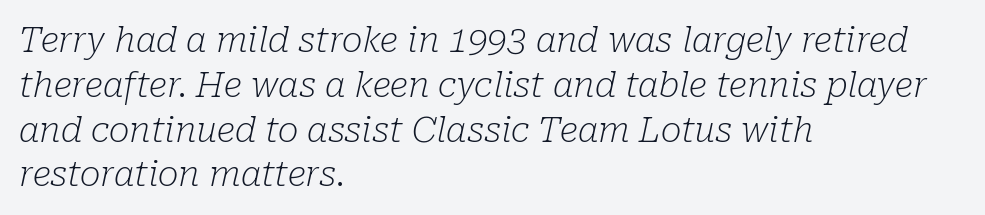
Q: Is the text bold? A: No.
Q: Is the text italic (slanted)? A: Yes, it leans right by about 10 degrees.
Q: Is the typeface a serif or a sans-serif typeface? A: Serif.
Q: Is the text underlined? A: No.
Q: How is the paragraph aligned? A: Left-aligned.
Q: Is the spacing between letters normal or unusually wide? A: Normal.
Q: Is the spacing between lines tight, normal or loose? A: Normal.
Q: Width (condensed, normal, or wide)? A: Normal.
Q: Stroke contrast? A: Low.
Q: x-height? A: Medium.
Q: Monospaced? A: No.
